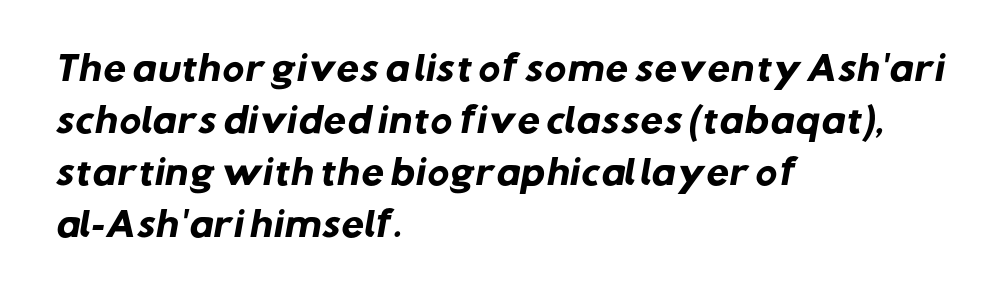
Chunky letters — that's bold for sure. You could not count columns in this text — the font is proportionally spaced. These lines sit exactly where default settings would place them. Nope, no serifs anywhere on these letters. Unmarked baselines from the first word to the last.
